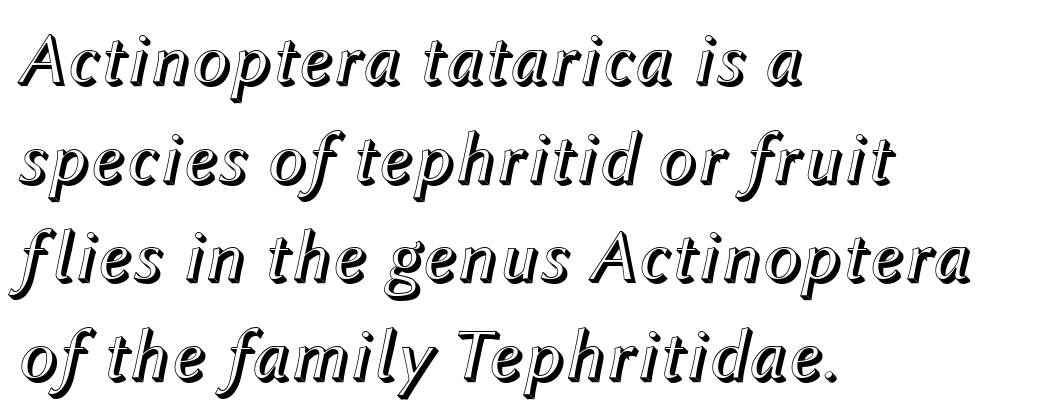
The image shows 73 px text type, italic (leaning right); set left-aligned, normal line spacing (1.35x), normal letter spacing, not underlined; a medium x-height.
